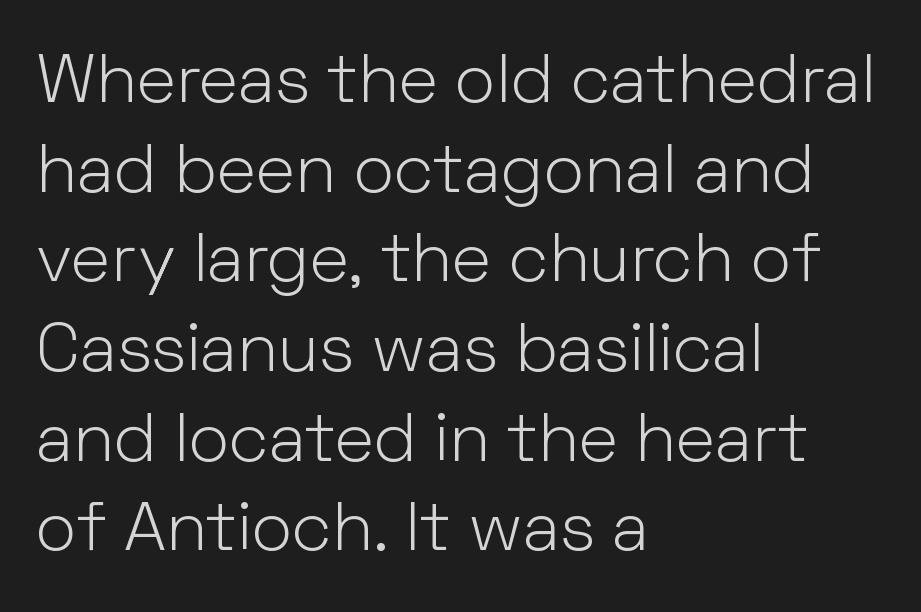
{"serif": "no", "italic": "no", "bold": "no", "weight": "light", "width": "normal", "stroke_contrast": "low", "x_height": "medium", "monospaced": "no", "underline": "no", "align": "left", "line_spacing": "normal", "line_spacing_ratio": 1.3, "letter_spacing": "normal", "letter_spacing_em": 0.0, "glyph_px": 69}
